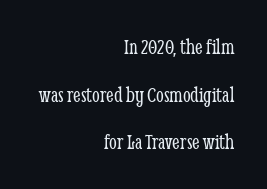
Q: Is the text bold? A: No.
Q: Is the text italic (slanted)? A: No, it is upright.
Q: Is the text underlined? A: No.
Q: How is the paragraph aligned? A: Right-aligned.
Q: Is the spacing between letters normal or unusually wide? A: Normal.
Q: Is the spacing between lines tight, normal or loose? A: Loose.
